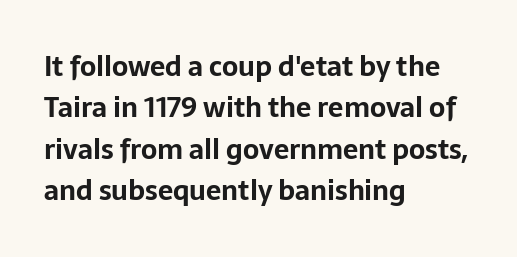
This block has exactly the height ordinary leading produces. The letterforms sit shoulder to shoulder at normal distance. On the weight axis this lands at bold, roughly 700. Line beginnings align vertically; line endings do not. A roman cut, with each character standing at attention.
